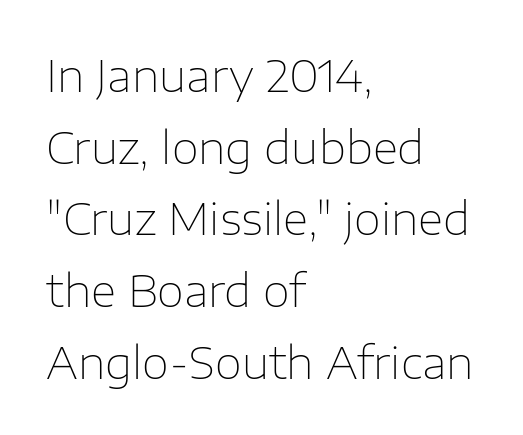
Q: Is the text bold? A: No.
Q: Is the text italic (slanted)? A: No, it is upright.
Q: Is the typeface a serif or a sans-serif typeface? A: Sans-serif.
Q: Is the text underlined? A: No.
Q: How is the paragraph aligned? A: Left-aligned.
Q: Is the spacing between letters normal or unusually wide? A: Normal.
Q: Is the spacing between lines tight, normal or loose? A: Normal.
Q: Width (condensed, normal, or wide)? A: Normal.
Q: Stroke contrast? A: Low.
Q: x-height? A: Medium.
Q: Monospaced? A: No.
